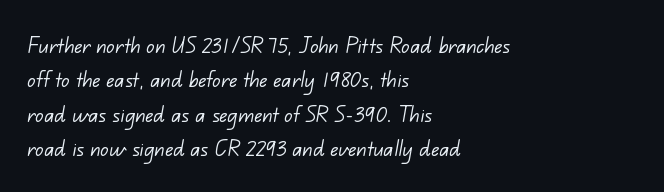
Q: Is the text bold? A: No.
Q: Is the text underlined? A: No.
Q: How is the paragraph aligned? A: Left-aligned.
Q: Is the spacing between letters normal or unusually wide? A: Normal.
Q: Is the spacing between lines tight, normal or loose? A: Normal.
